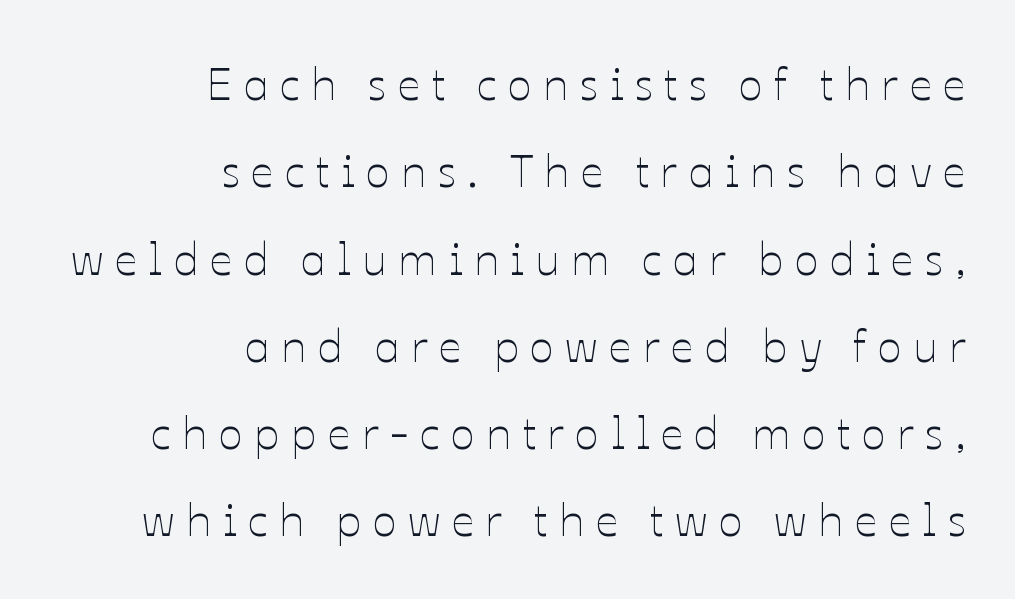
This is roman type, the default non-slanted kind. Display-style spreading of the glyphs; the letterfit is very open. Clear beneath every line of the passage. The characters are drawn with everyday or finer stroke widths.
